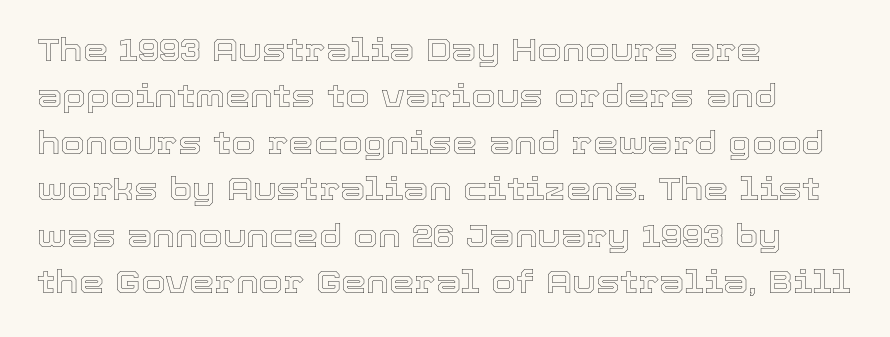
The image shows 32 px text type, upright; set left-aligned, normal line spacing (1.45x), normal letter spacing, not underlined; a medium x-height.
